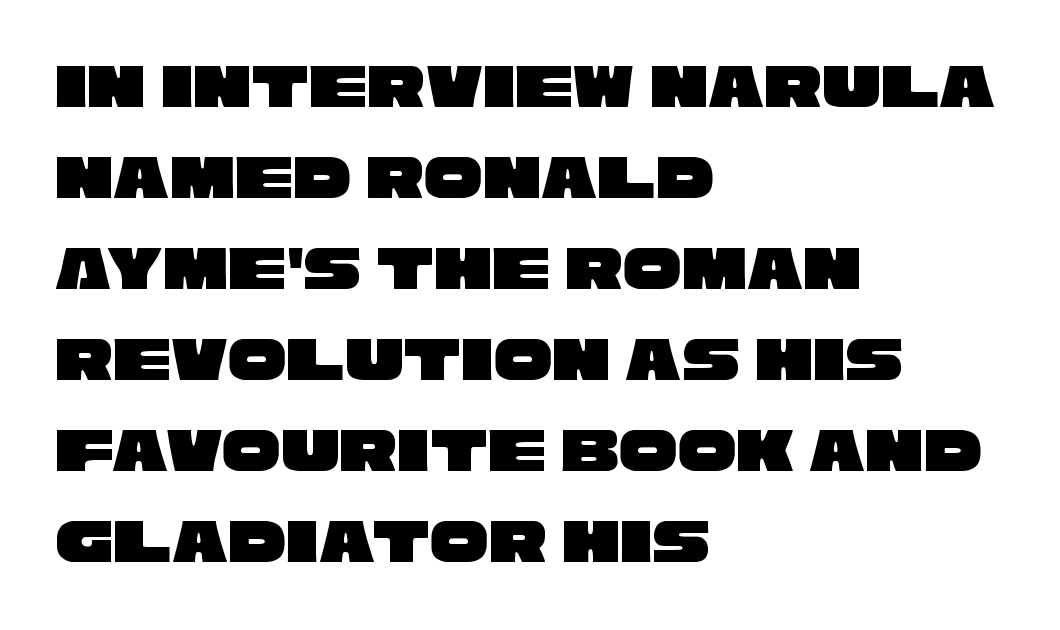
Q: Is the typeface a serif or a sans-serif typeface? A: Sans-serif.
Q: Is the text underlined? A: No.
Q: How is the paragraph aligned? A: Left-aligned.
Q: Is the spacing between letters normal or unusually wide? A: Normal.
Q: Is the spacing between lines tight, normal or loose? A: Normal.
Q: Width (condensed, normal, or wide)? A: Wide.
Q: Stroke contrast? A: Low.
Q: x-height? A: Large.
Q: Monospaced? A: No.
